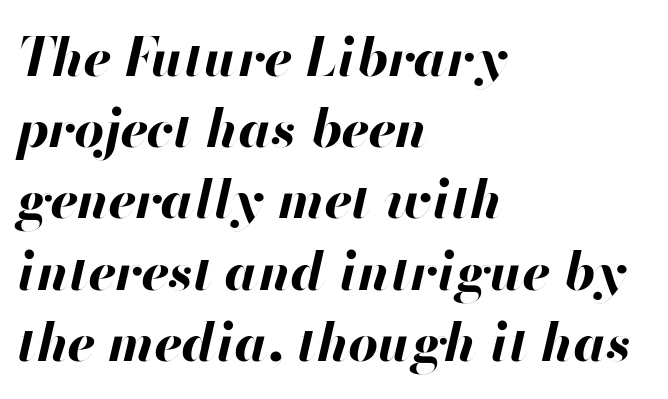
{"italic": "yes", "lean": "right", "slant_degrees": 13, "bold": "yes", "weight": "bold", "width": "normal", "stroke_contrast": "high", "x_height": "small", "monospaced": "no", "underline": "no", "align": "left", "line_spacing": "normal", "line_spacing_ratio": 1.37, "letter_spacing": "normal", "letter_spacing_em": 0.0, "glyph_px": 52}
